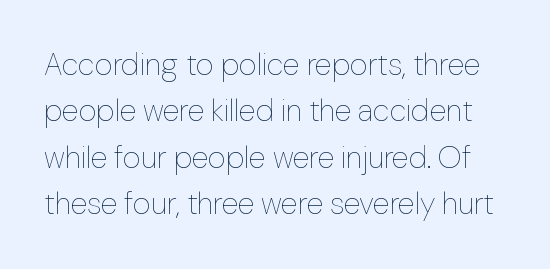
{"italic": "no", "bold": "no", "weight": "thin", "width": "normal", "stroke_contrast": "low", "x_height": "medium", "monospaced": "no", "underline": "no", "line_spacing": "normal", "line_spacing_ratio": 1.5, "letter_spacing": "normal", "letter_spacing_em": 0.0, "glyph_px": 31}
